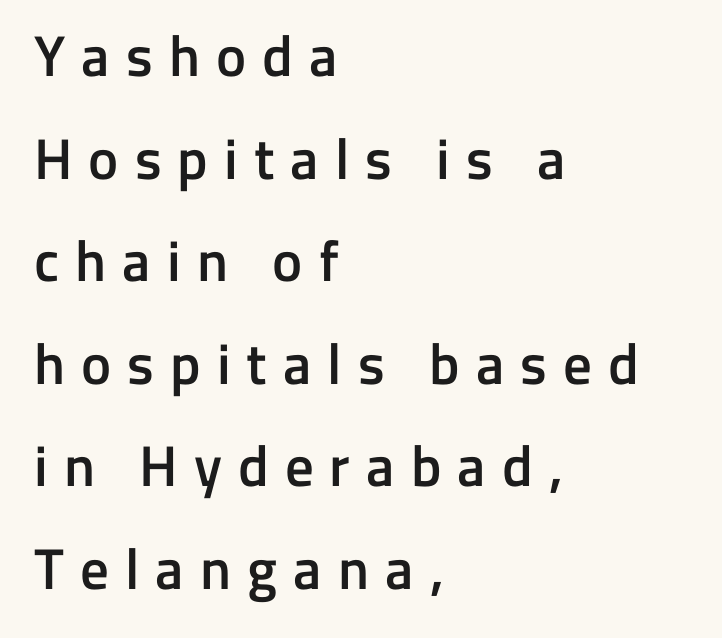
The image shows 57 px semibold sans-serif type, upright; set left-aligned, line spacing 1.8x, unusually wide letter spacing (+0.28 em), not underlined; low stroke contrast and a medium x-height.
